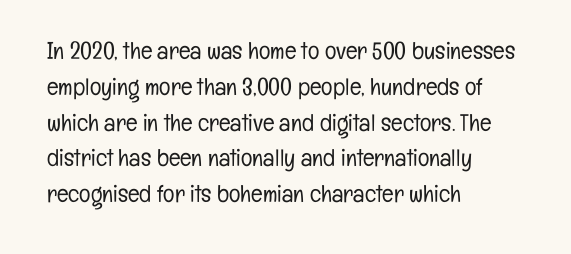
Q: Is the text bold? A: No.
Q: Is the text italic (slanted)? A: No, it is upright.
Q: Is the text underlined? A: No.
Q: How is the paragraph aligned? A: Left-aligned.
Q: Is the spacing between letters normal or unusually wide? A: Normal.
Q: Is the spacing between lines tight, normal or loose? A: Normal.
